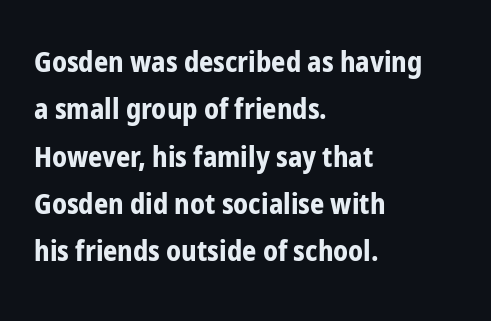
Q: Is the text bold? A: Yes.
Q: Is the text italic (slanted)? A: No, it is upright.
Q: Is the typeface a serif or a sans-serif typeface? A: Sans-serif.
Q: Is the text underlined? A: No.
Q: How is the paragraph aligned? A: Left-aligned.
Q: Is the spacing between letters normal or unusually wide? A: Normal.
Q: Is the spacing between lines tight, normal or loose? A: Normal.
Q: Width (condensed, normal, or wide)? A: Condensed.
Q: Stroke contrast? A: Low.
Q: x-height? A: Medium.
Q: Monospaced? A: No.
